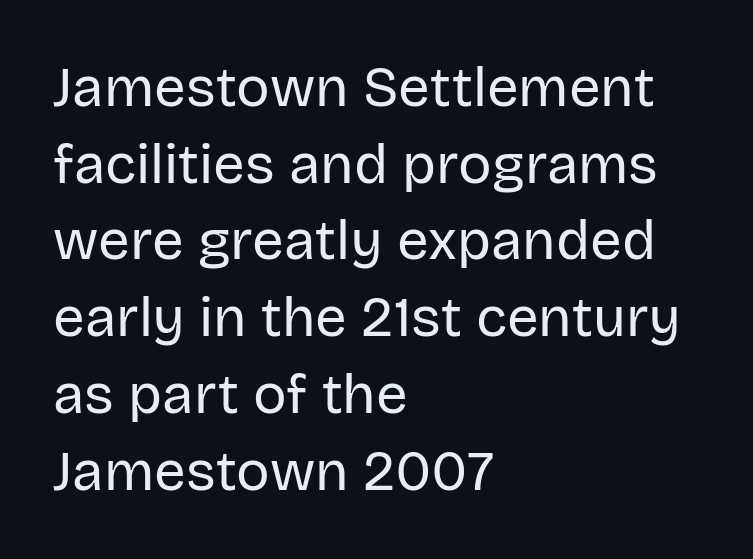
Q: Is the text bold? A: No.
Q: Is the text italic (slanted)? A: No, it is upright.
Q: Is the typeface a serif or a sans-serif typeface? A: Sans-serif.
Q: Is the text underlined? A: No.
Q: How is the paragraph aligned? A: Left-aligned.
Q: Is the spacing between letters normal or unusually wide? A: Normal.
Q: Is the spacing between lines tight, normal or loose? A: Normal.
Q: Width (condensed, normal, or wide)? A: Normal.
Q: Stroke contrast? A: Low.
Q: x-height? A: Large.
Q: Monospaced? A: No.
